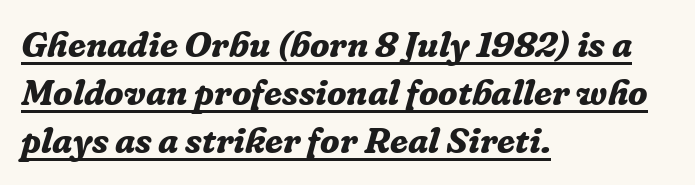
Q: Is the text bold? A: Yes.
Q: Is the text italic (slanted)? A: Yes, it leans right by about 16 degrees.
Q: Is the typeface a serif or a sans-serif typeface? A: Serif.
Q: Is the text underlined? A: Yes.
Q: How is the paragraph aligned? A: Left-aligned.
Q: Is the spacing between letters normal or unusually wide? A: Normal.
Q: Is the spacing between lines tight, normal or loose? A: Normal.
Q: Width (condensed, normal, or wide)? A: Normal.
Q: Stroke contrast? A: Low.
Q: x-height? A: Medium.
Q: Monospaced? A: No.
